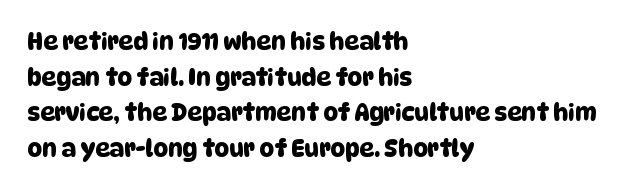
Q: Is the text underlined? A: No.
Q: How is the paragraph aligned? A: Left-aligned.
Q: Is the spacing between letters normal or unusually wide? A: Normal.
Q: Is the spacing between lines tight, normal or loose? A: Normal.
